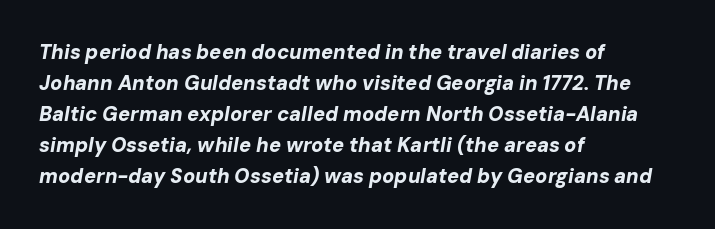
Q: Is the text bold? A: Yes.
Q: Is the text italic (slanted)? A: Yes, it leans right by about 10 degrees.
Q: Is the text underlined? A: No.
Q: How is the paragraph aligned? A: Left-aligned.
Q: Is the spacing between letters normal or unusually wide? A: Normal.
Q: Is the spacing between lines tight, normal or loose? A: Normal.
